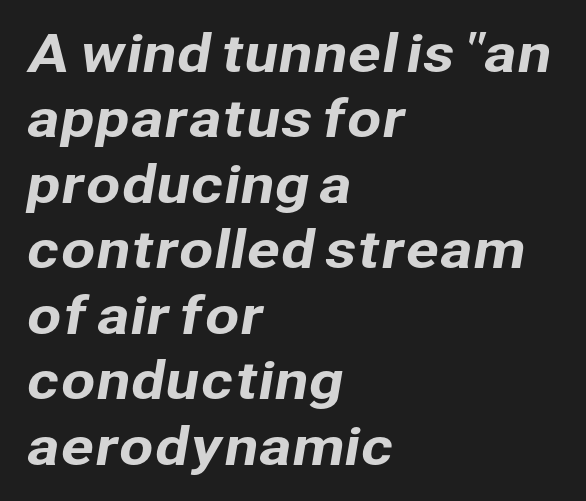
The image shows 50 px sans-serif type; set left-aligned, normal line spacing (1.31x), normal letter spacing, not underlined; low stroke contrast and a medium x-height.
